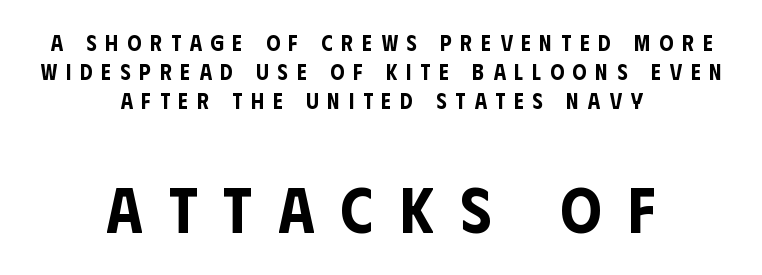
Q: Is the text italic (slanted)? A: No, it is upright.
Q: Is the typeface a serif or a sans-serif typeface? A: Sans-serif.
Q: Is the text underlined? A: No.
Q: How is the paragraph aligned? A: Centered.
Q: Is the spacing between letters normal or unusually wide? A: Unusually wide.
Q: Is the spacing between lines tight, normal or loose? A: Normal.
Q: Which block of text is set in a larger size, the first (top) or the second (bottom)? A: The second (bottom) one.
Q: Width (condensed, normal, or wide)? A: Condensed.
Q: Stroke contrast? A: Low.
Q: x-height? A: Large.
Q: Monospaced? A: No.
